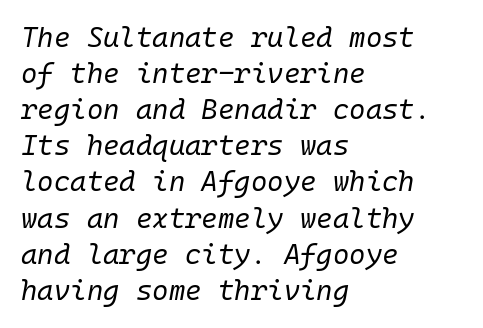
{"italic": "yes", "lean": "right", "slant_degrees": 10, "bold": "no", "weight": "regular", "width": "normal", "stroke_contrast": "low", "x_height": "medium", "monospaced": "yes", "underline": "no", "align": "left", "line_spacing": "normal", "line_spacing_ratio": 1.29, "letter_spacing": "normal", "letter_spacing_em": 0.0, "glyph_px": 28}
